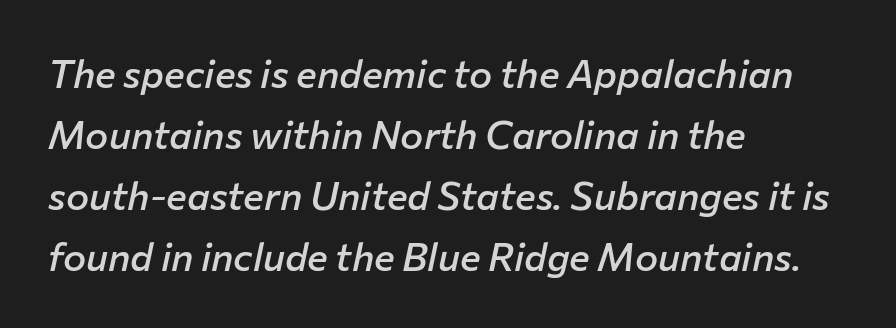
Q: Is the text bold? A: Semi-bold.
Q: Is the text italic (slanted)? A: Yes, it leans right by about 12 degrees.
Q: Is the text underlined? A: No.
Q: How is the paragraph aligned? A: Left-aligned.
Q: Is the spacing between letters normal or unusually wide? A: Normal.
Q: Is the spacing between lines tight, normal or loose? A: Normal.
Q: Width (condensed, normal, or wide)? A: Normal.
Q: Stroke contrast? A: Low.
Q: x-height? A: Medium.
Q: Monospaced? A: No.
